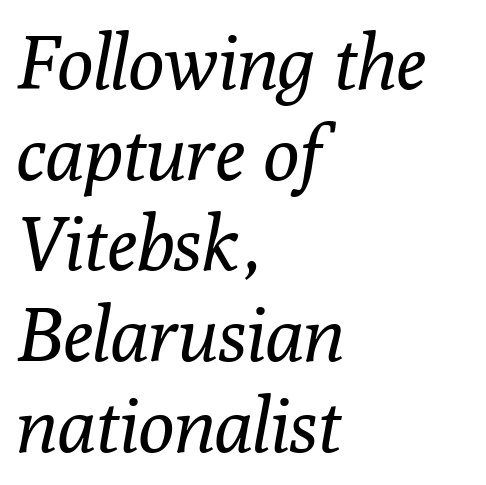
Varying glyph widths throughout — classic text-font behaviour. This sample is left-justified, so line endings fall wherever the words run out. A typesetter would mark this as italic. Stems here are at most as thick as an everyday book face. Glance below the letters and you will spot only blank space.
